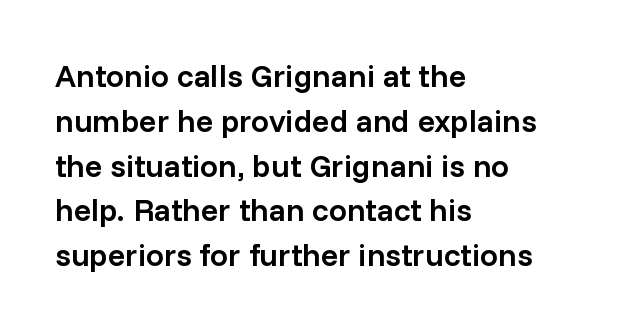
{"serif": "no", "italic": "no", "bold": "semi", "weight": "semibold", "width": "normal", "stroke_contrast": "low", "x_height": "medium", "monospaced": "no", "underline": "no", "align": "left", "line_spacing": "normal", "line_spacing_ratio": 1.4, "letter_spacing": "normal", "letter_spacing_em": 0.0, "glyph_px": 32}
